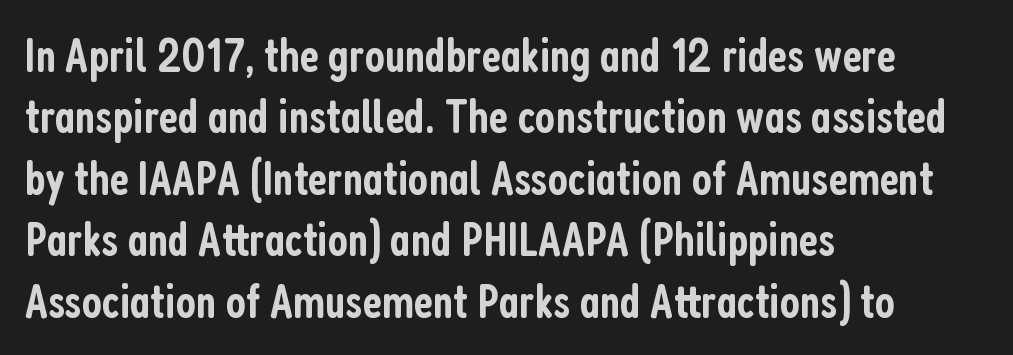
Q: Is the text bold? A: Semi-bold.
Q: Is the text italic (slanted)? A: No, it is upright.
Q: Is the typeface a serif or a sans-serif typeface? A: Sans-serif.
Q: Is the text underlined? A: No.
Q: How is the paragraph aligned? A: Left-aligned.
Q: Is the spacing between letters normal or unusually wide? A: Normal.
Q: Is the spacing between lines tight, normal or loose? A: Normal.
Q: Width (condensed, normal, or wide)? A: Condensed.
Q: Stroke contrast? A: Low.
Q: x-height? A: Medium.
Q: Monospaced? A: No.
